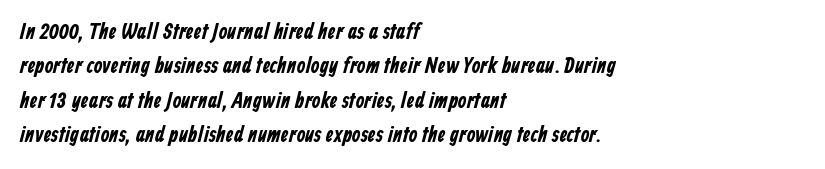
The image shows 22 px text type; set left-aligned, normal line spacing (1.56x), normal letter spacing, not underlined.
